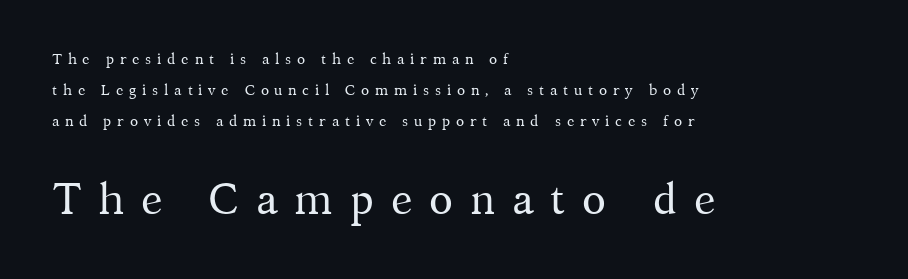
The image shows 44 px regular-weight serif type, upright; set left-aligned, loose line spacing (2.06x), unusually wide letter spacing (+0.38 em), not underlined; the second (bottom) block is 2.93x larger; medium stroke contrast and a medium x-height.
